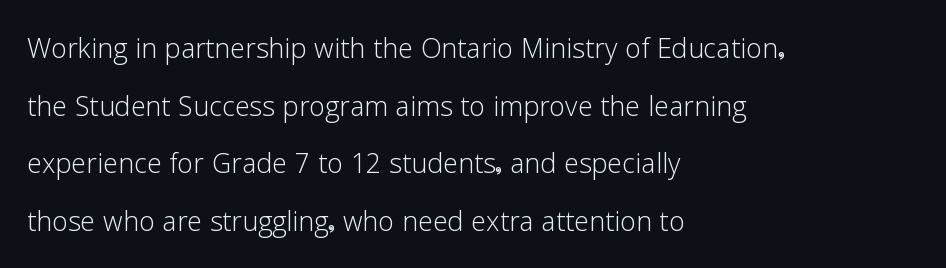
The image shows 36 px light sans-serif type, upright; set left-aligned, normal line spacing (1.6x), normal letter spacing, not underlined; low stroke contrast and a medium x-height.
